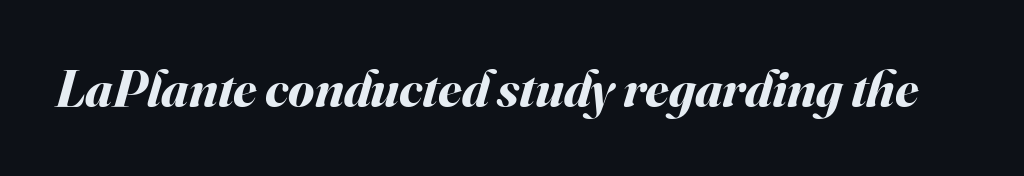
{"italic": "yes", "lean": "right", "slant_degrees": 16, "bold": "yes", "weight": "bold", "width": "normal", "stroke_contrast": "medium", "x_height": "small", "monospaced": "no", "underline": "no", "letter_spacing": "normal", "letter_spacing_em": 0.0, "glyph_px": 53}
